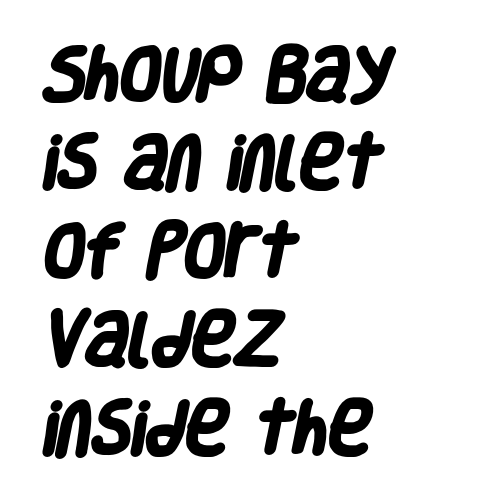
The glyphs in this specimen are sans serif. Proportional: the letters do not fall into vertical columns. Vertical spacing — default. The area under the type is left untouched.
